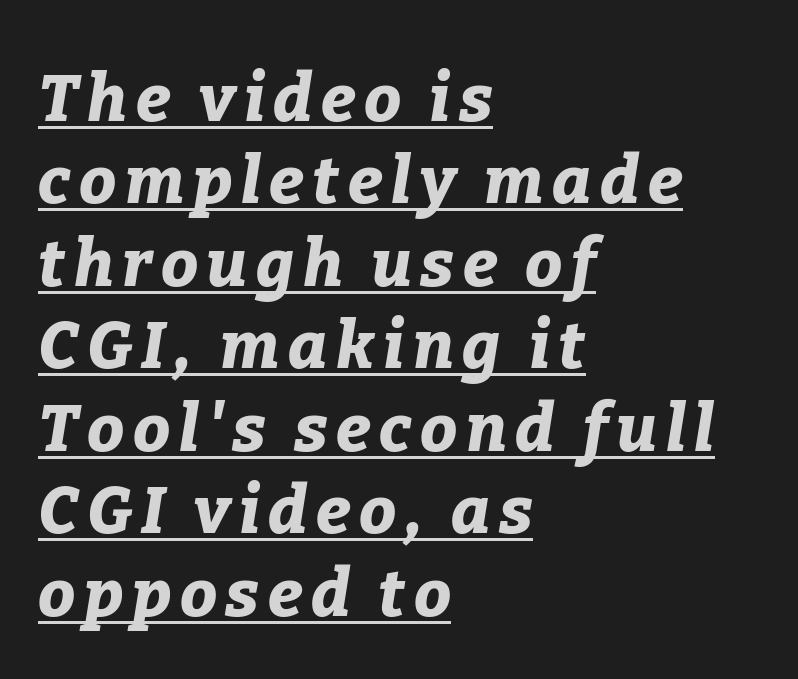
Observe the lean: these are italic letterforms. Does the leading feel generous? No, just average. The text block is weighted toward the left margin, trailing off unevenly rightward. This is underlined copy, the kind a proofreader might mark for attention. Varying glyph widths throughout — classic text-font behaviour. Its strokes are broad and dark, the hallmark of bold type.
